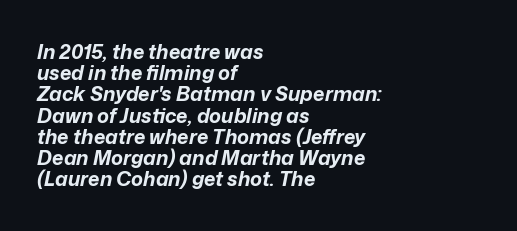
The image shows 20 px bold type, italic (leaning right); set left-aligned, tight line spacing (1.06x), normal letter spacing, not underlined.
